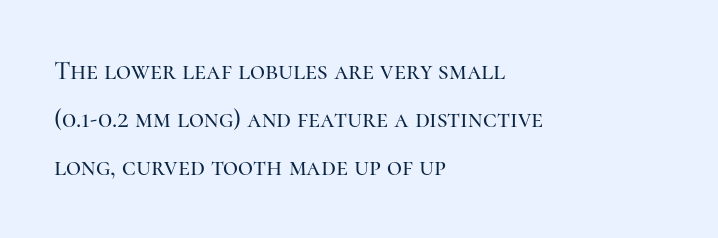
Nobody drew a line under any word here. Notice how the passage keeps a crisp vertical edge on the left only. Between one letter and the next there's only the usual sliver of space. Vertical strokes here are truly vertical.
